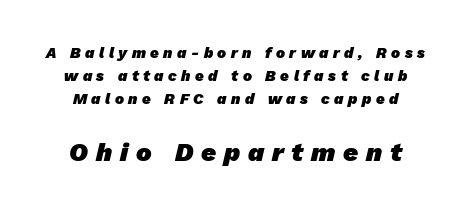
The image shows 26 px bold type; set normal line spacing (1.55x), unusually wide letter spacing (+0.3 em), not underlined; the second (bottom) block is 1.73x larger.
